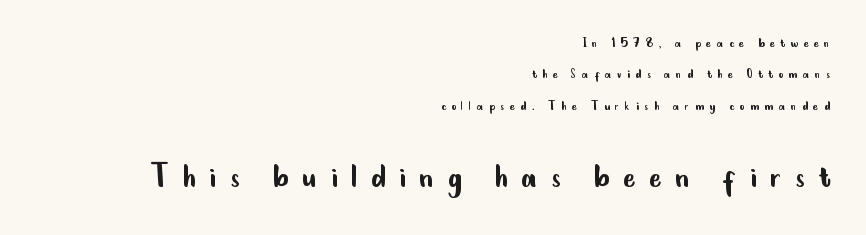
The image shows 37 px regular-weight, condensed sans-serif type, upright; set right-aligned, loose line spacing (2.1x), unusually wide letter spacing (+0.36 em), not underlined; the second (bottom) block is 2.47x larger; low stroke contrast and a small x-height.
